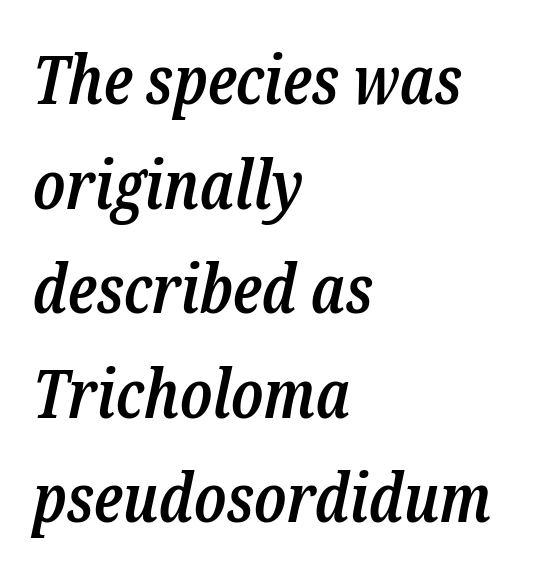
Underlining? Definitely not there. Each word holds together tightly as a unit, with standard inter-letter gaps. Notice how the stems are inclined rather than vertical — that's the hallmark of italics. Notice the strokes are somewhat thickened but not fully heavy: this is a semibold. Does the type have serifs? Yes, each stem ends in a small foot. Do the characters align in a grid? No, the font is proportional.
